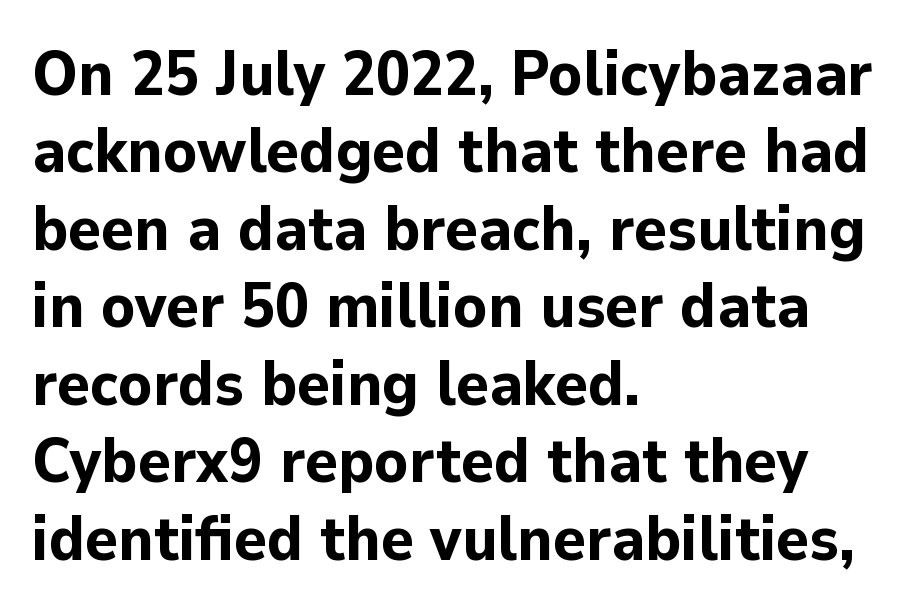
{"serif": "no", "italic": "no", "bold": "yes", "weight": "bold", "width": "normal", "stroke_contrast": "low", "x_height": "medium", "monospaced": "no", "underline": "no", "align": "left", "line_spacing": "normal", "line_spacing_ratio": 1.25, "letter_spacing": "normal", "letter_spacing_em": 0.0, "glyph_px": 62}
